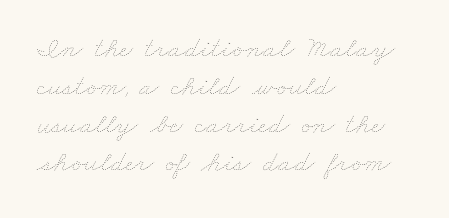
The image shows 29 px thin, wide type; set left-aligned, normal line spacing (1.31x), normal letter spacing, not underlined; low stroke contrast and a small x-height.
